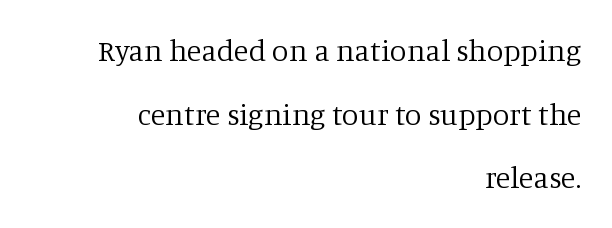
{"serif": "yes", "italic": "no", "bold": "no", "weight": "regular", "width": "normal", "stroke_contrast": "low", "x_height": "large", "monospaced": "no", "underline": "no", "align": "right", "line_spacing": "loose", "line_spacing_ratio": 2.12, "letter_spacing": "normal", "letter_spacing_em": 0.0, "glyph_px": 30}
